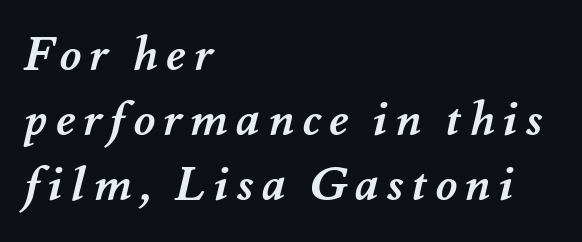
A typesetter would call this proportional, since set widths differ per character. The paragraph has a hard left edge and a soft right edge. Set as a true bold cut, around the 700 mark. The passage shown stacks its lines at a standard gap. Any mark beneath the type? The region is blank.
